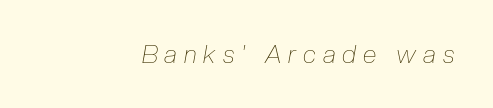
The image shows 25 px text type, italic (leaning right); set unusually wide letter spacing (+0.28 em), not underlined.
